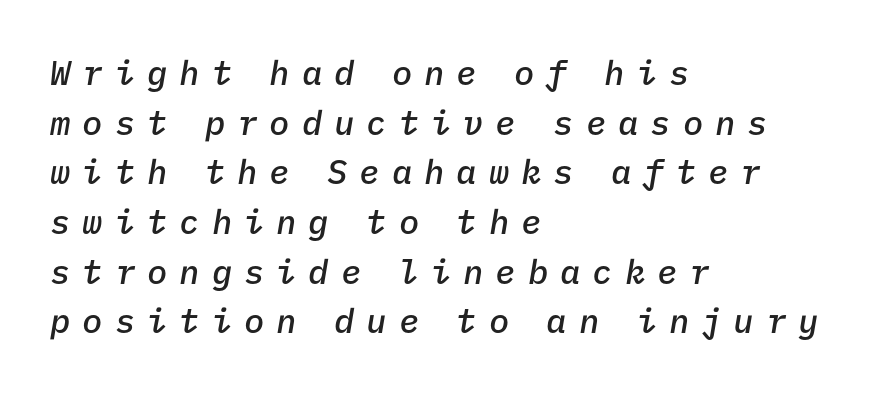
Is the type bold? Partly — it's a semibold, heavier than regular but not fully bold. These lines have a slow, spaced-out rhythm from letter to letter. Each letter, wide or thin by design, is forced into the same width here. Every character sits at an angle, as italics do. The block of text has a typical density, with ordinary space between rows.
